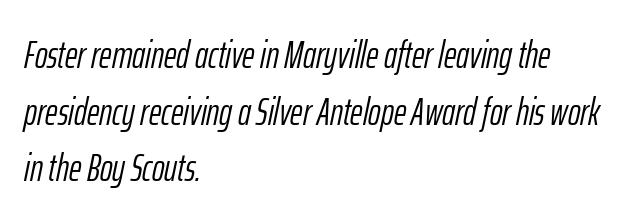
{"italic": "yes", "lean": "right", "slant_degrees": 12, "bold": "no", "weight": "light", "width": "condensed", "stroke_contrast": "low", "x_height": "medium", "monospaced": "no", "underline": "no", "align": "left", "line_spacing": "normal", "line_spacing_ratio": 1.49, "letter_spacing": "normal", "letter_spacing_em": 0.0, "glyph_px": 38}
